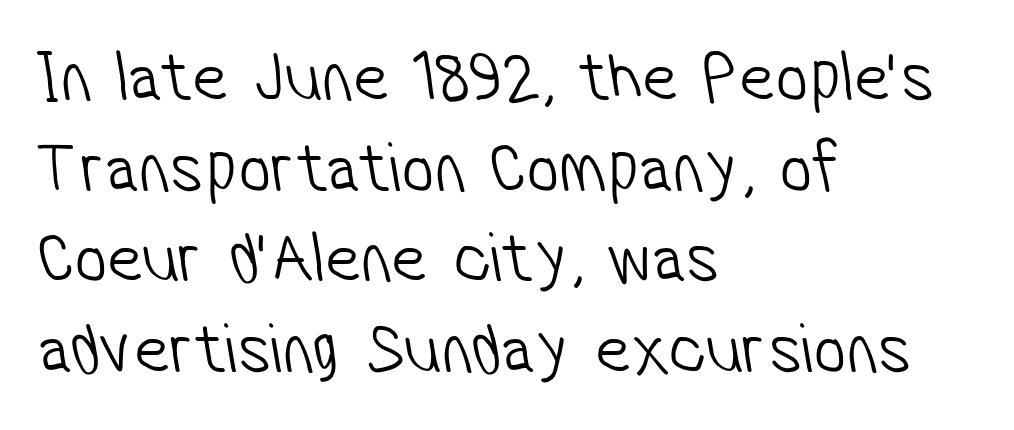
Q: Is the text bold? A: No.
Q: Is the typeface a serif or a sans-serif typeface? A: Sans-serif.
Q: Is the text underlined? A: No.
Q: How is the paragraph aligned? A: Left-aligned.
Q: Is the spacing between letters normal or unusually wide? A: Normal.
Q: Is the spacing between lines tight, normal or loose? A: Normal.
Q: Width (condensed, normal, or wide)? A: Condensed.
Q: Stroke contrast? A: Low.
Q: x-height? A: Medium.
Q: Monospaced? A: No.
